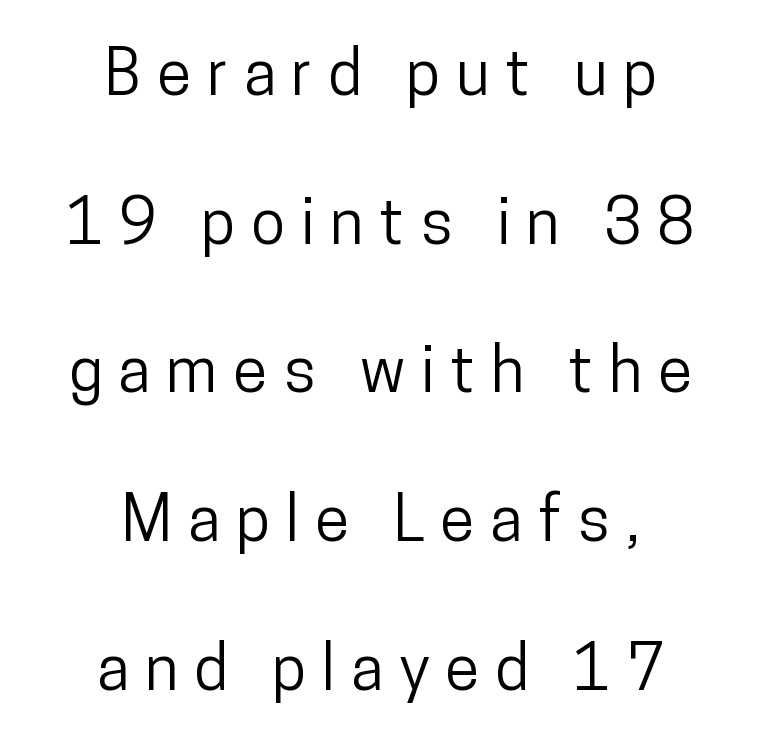
Character widths vary here, with narrow letters taking less room than wide ones. The baseline area is clear. This is roman type, the default non-slanted kind. There is plenty of visible air inserted between adjacent glyphs.
